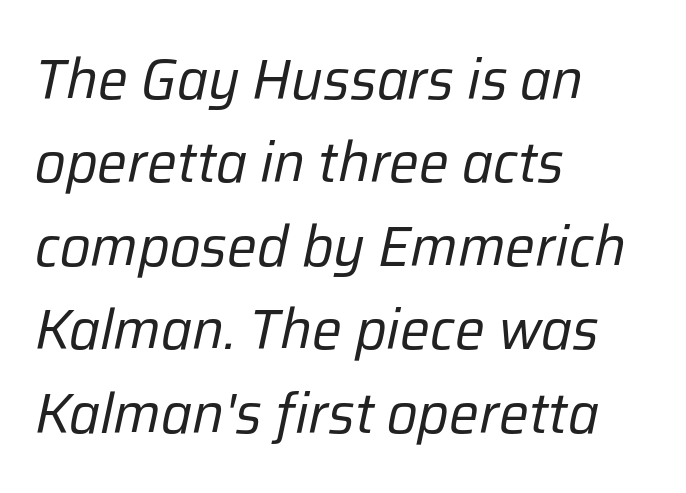
The image shows 56 px regular-weight type, italic (leaning right); set left-aligned, normal line spacing (1.49x), normal letter spacing, not underlined; low stroke contrast and a medium x-height.
